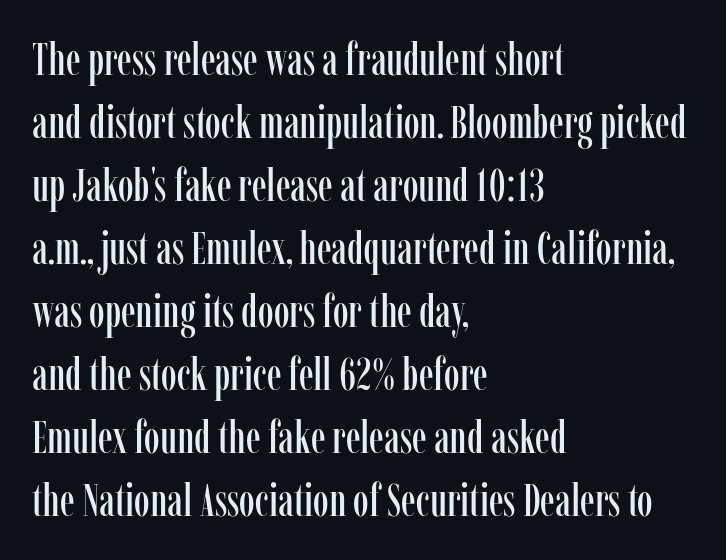
{"serif": "yes", "italic": "no", "width": "condensed", "stroke_contrast": "low", "x_height": "medium", "monospaced": "no", "underline": "no", "align": "left", "line_spacing": "normal", "line_spacing_ratio": 1.4, "letter_spacing": "normal", "letter_spacing_em": 0.0, "glyph_px": 45}
